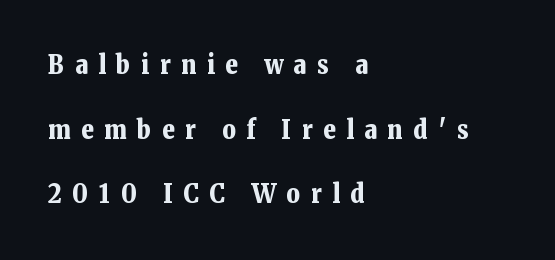
The passage shown is not underscored anywhere. Quick note: interline space is abundant. A dark, heavy texture on the line: the type is bold. No italicization has been applied; the sample stays upright.
